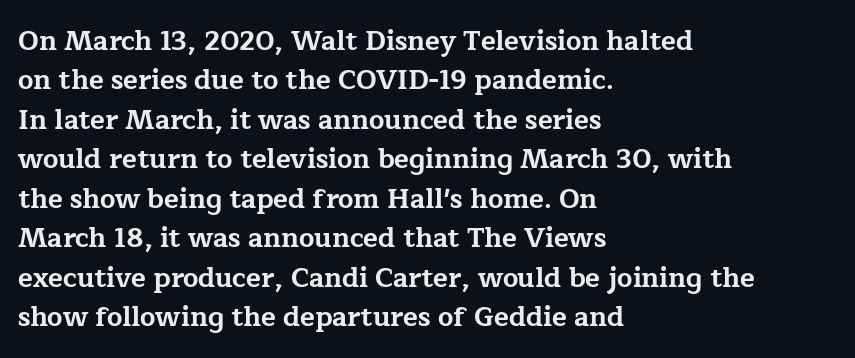
{"italic": "no", "bold": "yes", "underline": "no", "align": "left", "line_spacing": "normal", "line_spacing_ratio": 1.46, "letter_spacing": "normal", "letter_spacing_em": 0.0, "glyph_px": 27}
